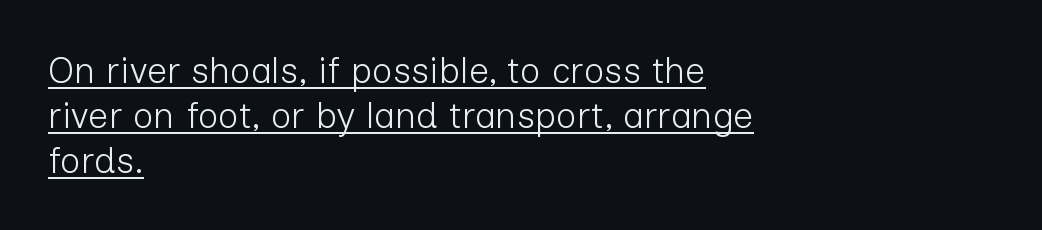
{"serif": "no", "italic": "no", "bold": "no", "weight": "light", "width": "normal", "stroke_contrast": "low", "x_height": "medium", "monospaced": "no", "underline": "yes", "align": "left", "line_spacing": "normal", "line_spacing_ratio": 1.25, "letter_spacing": "normal", "letter_spacing_em": 0.0, "glyph_px": 36}
